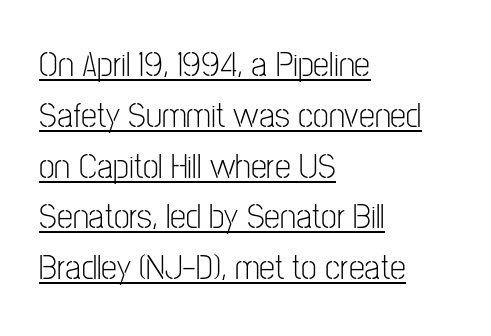
Horizontally, the lines are justified to the leading edge only. These glyphs show unthickened strokes, regular width or finer. The specimen reads as upright at a glance. Do the characters align in a grid? No, the font is proportional. Standard letterfit; no display-style spreading of the glyphs.
